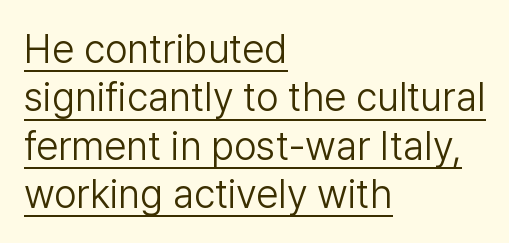
The ragged edge is on the right, which tells us the setting is flush left. The specimen includes a rule beneath the text block's lines. Classification — sans serif. Designer's note — italics off, roman on. Letters have the restrained weight of plain body copy at most. Honestly, the letter spacing is just normal — you wouldn't notice it.
